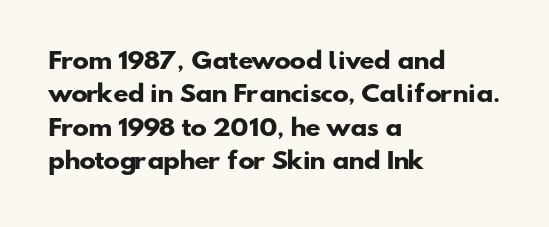
The image shows 22 px bold type; set left-aligned, normal line spacing (1.52x), normal letter spacing, not underlined.
